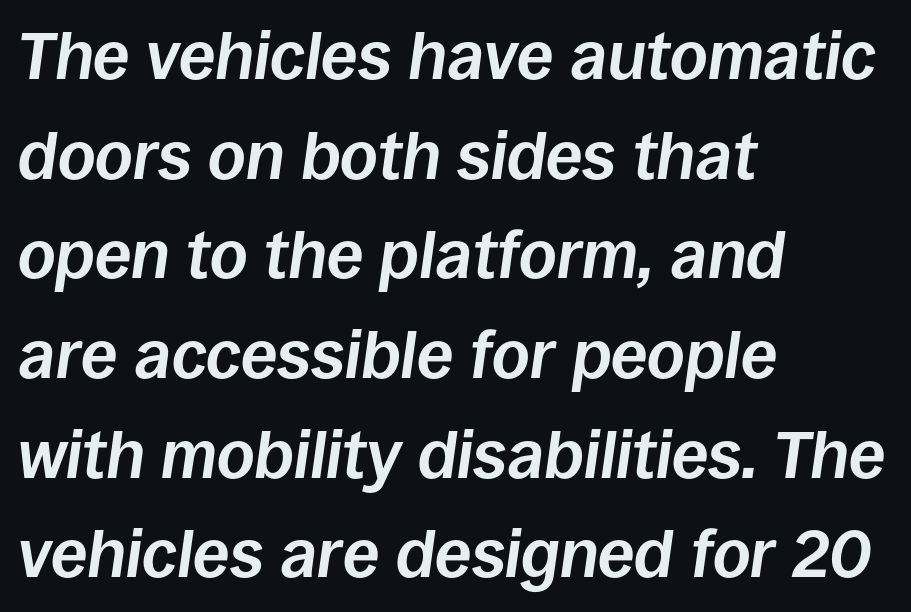
{"italic": "yes", "lean": "right", "slant_degrees": 8, "bold": "yes", "weight": "bold", "width": "normal", "stroke_contrast": "low", "x_height": "large", "monospaced": "no", "underline": "no", "align": "left", "line_spacing": "normal", "line_spacing_ratio": 1.51, "letter_spacing": "normal", "letter_spacing_em": 0.0, "glyph_px": 66}
